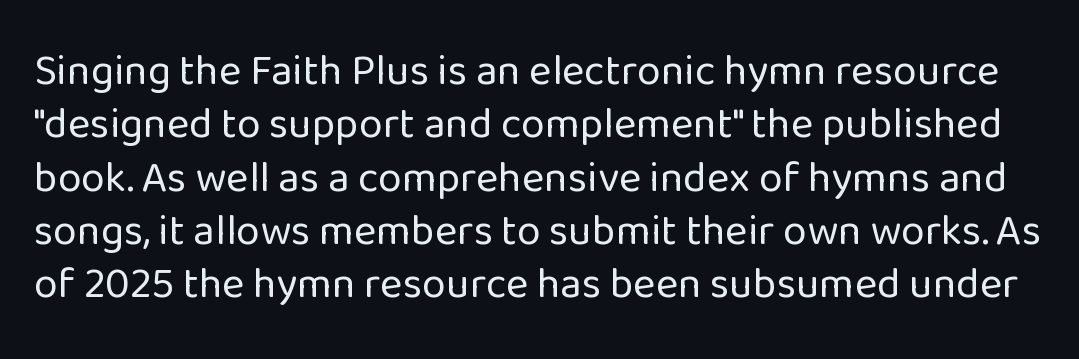
The image shows 43 px regular-weight sans-serif type, upright; set line spacing 1.24x, normal letter spacing, not underlined; low stroke contrast and a medium x-height.
